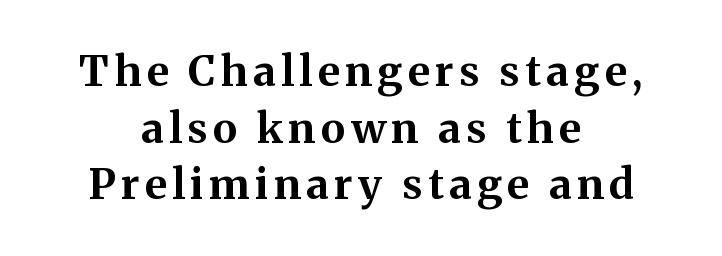
{"serif": "yes", "italic": "no", "bold": "yes", "weight": "bold", "width": "normal", "stroke_contrast": "medium", "x_height": "medium", "monospaced": "no", "underline": "no", "align": "center", "line_spacing": "normal", "line_spacing_ratio": 1.35, "glyph_px": 42}
